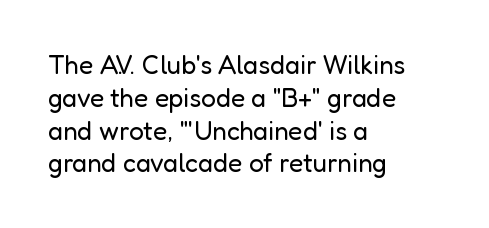
The image shows 26 px text type, upright; set left-aligned, normal line spacing (1.26x), normal letter spacing, not underlined.
